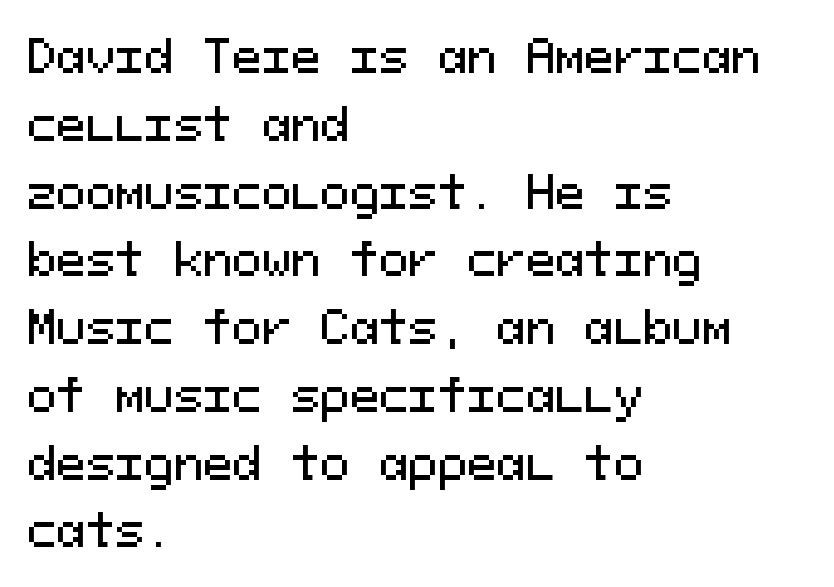
Vertical strokes here are truly vertical. The type family on display is of the sans-serif kind. Regarding leading, the lines here are spaced in the standard way. Each word holds together tightly as a unit, with standard inter-letter gaps. Visually the block forms a straight wall on the left and a jagged coastline on the right.
